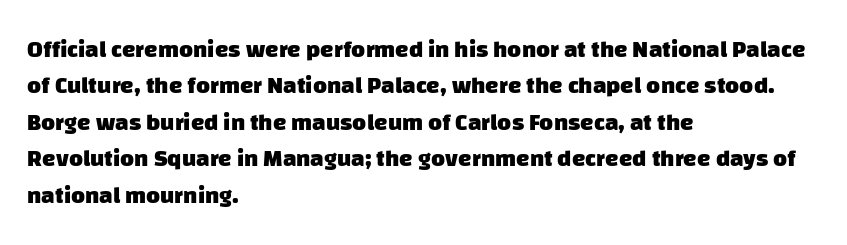
Compared with typical paragraphs, the rows here are spaced about the same. Any mark beneath the type? The region is blank. There is no visible air inserted between adjacent glyphs. Typesetter's note: full bold, strokes at maximum text heaviness. Reading down the block, your eye returns to a fixed left position each line.
